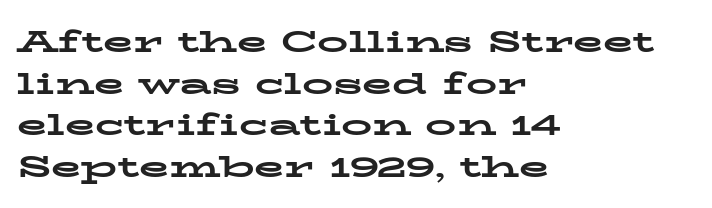
{"serif": "yes", "italic": "no", "bold": "yes", "weight": "bold", "width": "wide", "stroke_contrast": "low", "x_height": "medium", "monospaced": "no", "underline": "no", "align": "left", "line_spacing": "normal", "line_spacing_ratio": 1.34, "letter_spacing": "normal", "letter_spacing_em": 0.0, "glyph_px": 31}
